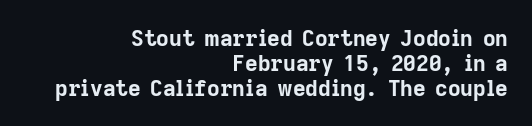
{"italic": "no", "bold": "yes", "underline": "no", "align": "right", "line_spacing": "tight", "line_spacing_ratio": 1.13, "letter_spacing": "normal", "letter_spacing_em": 0.0, "glyph_px": 22}
